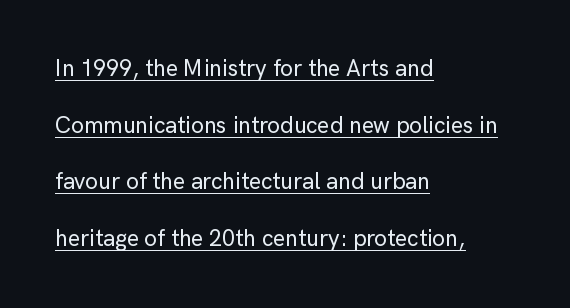
The image shows 23 px text type, upright; set left-aligned, loose line spacing (2.46x), normal letter spacing, underlined.
